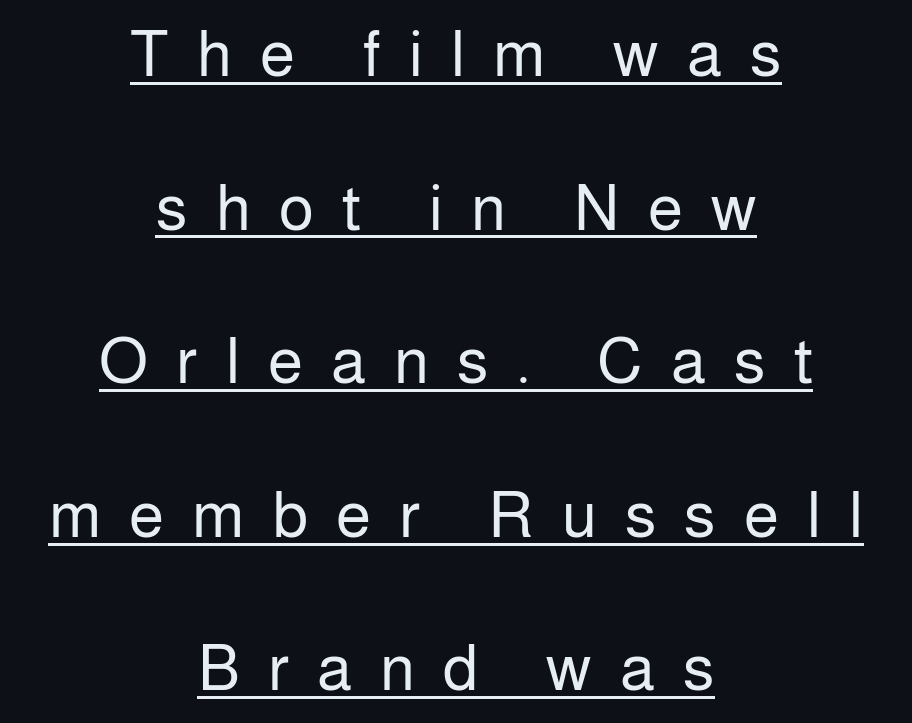
The image shows 64 px regular-weight sans-serif type, upright; set centered, loose line spacing (2.4x), unusually wide letter spacing (+0.44 em), underlined; low stroke contrast and a medium x-height.
